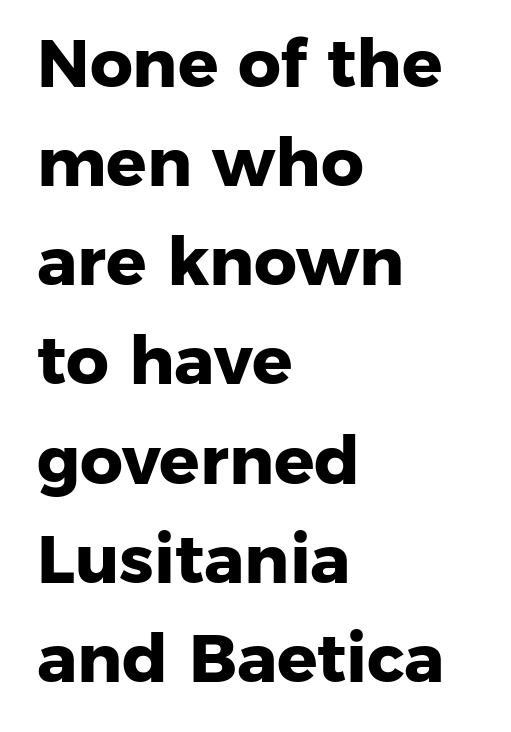
The image shows 67 px heavy sans-serif type; set left-aligned, normal line spacing (1.48x), normal letter spacing, not underlined; low stroke contrast and a medium x-height.
